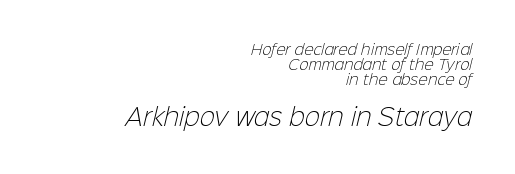
Is this a heavy cut? Hardly; it is regular or lighter. This layout puts the modest block above and the oversized block below. Whoever set this chose condensed vertical rhythm over breathing room. Visually the block forms a straight wall on the right and a jagged coastline on the left.
